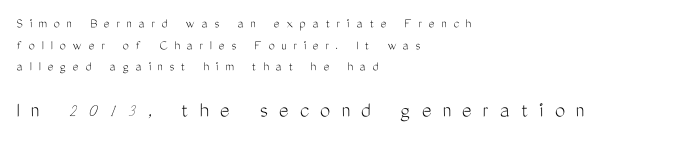
The letters in the lower block stand taller than those in the block above. The rendering anchors every line to the left-hand side. Stroke thickness stays within the range of a standard reading face or lighter. Observe the wide spacing: letters keep a clear distance from each other. Descender tails drop into unmarked territory. Tall strokes in this sample are plumb rather than angled.
